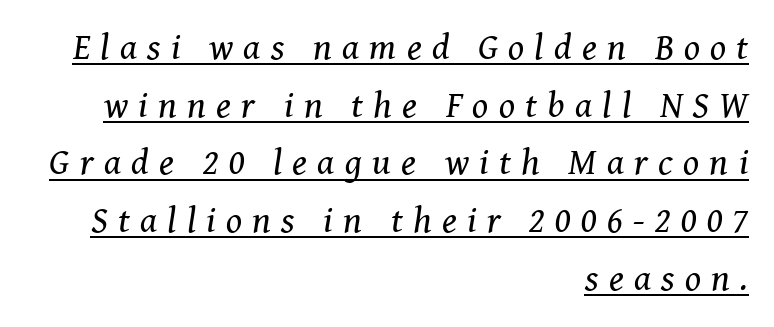
Q: Is the text bold? A: No.
Q: Is the text italic (slanted)? A: Yes, it leans right by about 8 degrees.
Q: Is the typeface a serif or a sans-serif typeface? A: Serif.
Q: Is the text underlined? A: Yes.
Q: How is the paragraph aligned? A: Right-aligned.
Q: Is the spacing between letters normal or unusually wide? A: Unusually wide.
Q: Is the spacing between lines tight, normal or loose? A: Normal.
Q: Width (condensed, normal, or wide)? A: Normal.
Q: Stroke contrast? A: Medium.
Q: x-height? A: Medium.
Q: Monospaced? A: No.
